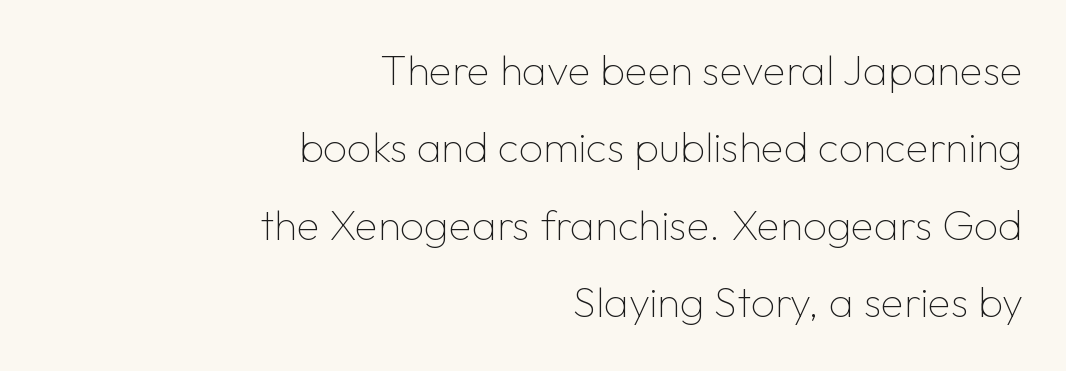
{"serif": "no", "italic": "no", "bold": "no", "weight": "thin", "width": "normal", "stroke_contrast": "low", "x_height": "medium", "monospaced": "no", "underline": "no", "align": "right", "line_spacing_ratio": 1.84, "letter_spacing": "normal", "letter_spacing_em": 0.0, "glyph_px": 42}
